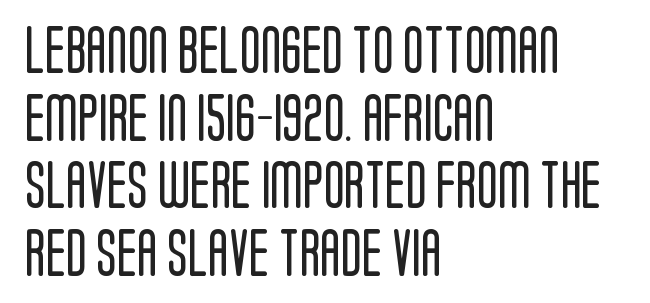
{"serif": "no", "italic": "no", "bold": "no", "weight": "regular", "width": "condensed", "stroke_contrast": "low", "x_height": "large", "monospaced": "no", "underline": "no", "align": "left", "line_spacing": "normal", "line_spacing_ratio": 1.41, "letter_spacing": "normal", "letter_spacing_em": 0.0, "glyph_px": 48}
